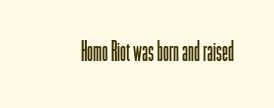
{"italic": "no", "bold": "no", "underline": "no", "letter_spacing": "normal", "letter_spacing_em": 0.0, "glyph_px": 27}
